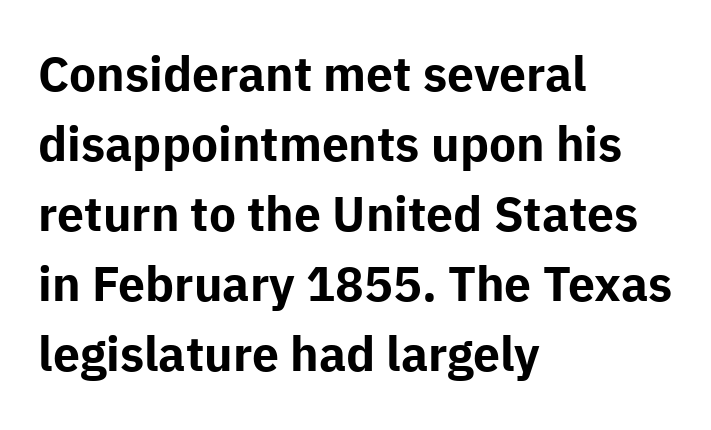
The passage shown is not underscored anywhere. The vertical gap from one line to the next is medium. Each letter's strokes conclude bluntly, with no projecting serifs. A typesetter would call this proportional, since set widths differ per character. These lines are set flush left with a ragged right edge.
